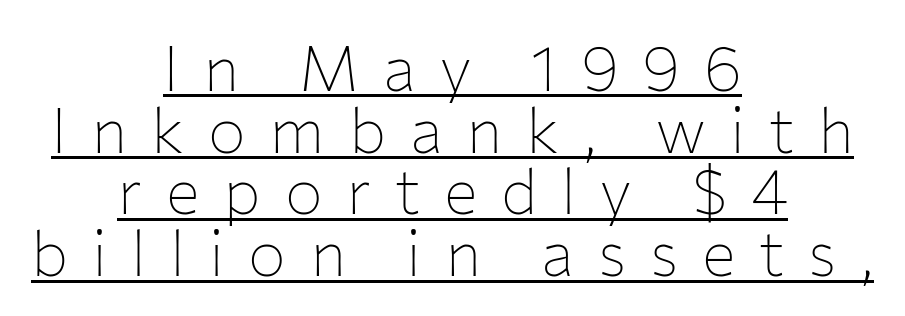
Q: Is the text bold? A: No.
Q: Is the text italic (slanted)? A: No, it is upright.
Q: Is the typeface a serif or a sans-serif typeface? A: Sans-serif.
Q: Is the text underlined? A: Yes.
Q: How is the paragraph aligned? A: Centered.
Q: Is the spacing between letters normal or unusually wide? A: Unusually wide.
Q: Is the spacing between lines tight, normal or loose? A: Tight.
Q: Width (condensed, normal, or wide)? A: Normal.
Q: Stroke contrast? A: Low.
Q: x-height? A: Medium.
Q: Monospaced? A: No.
